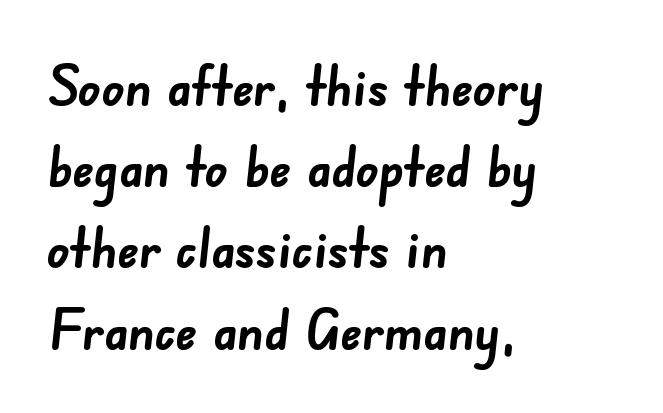
The image shows 56 px semibold sans-serif type; set left-aligned, normal line spacing (1.45x), normal letter spacing, not underlined; low stroke contrast and a small x-height.
